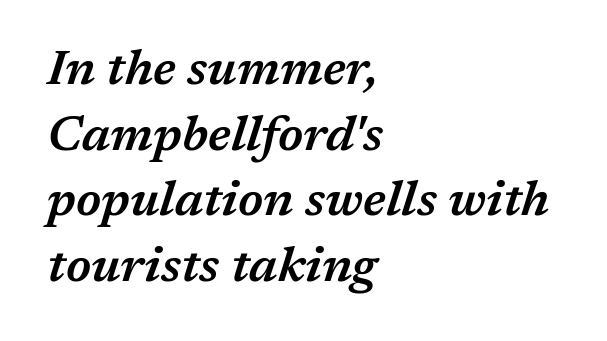
Q: Is the text bold? A: Semi-bold.
Q: Is the text italic (slanted)? A: Yes, it leans right by about 17 degrees.
Q: Is the text underlined? A: No.
Q: How is the paragraph aligned? A: Left-aligned.
Q: Is the spacing between letters normal or unusually wide? A: Normal.
Q: Is the spacing between lines tight, normal or loose? A: Normal.
Q: Width (condensed, normal, or wide)? A: Normal.
Q: Stroke contrast? A: Medium.
Q: x-height? A: Medium.
Q: Monospaced? A: No.
